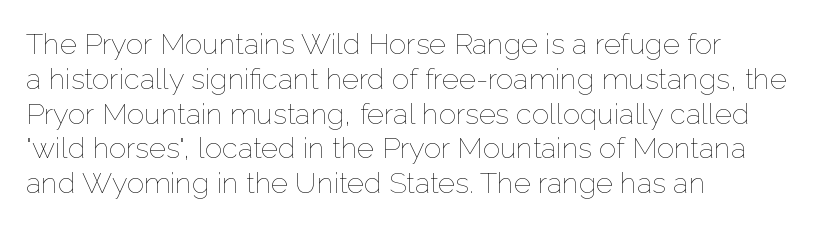
The image shows 29 px thin type, upright; set left-aligned, line spacing 1.2x, normal letter spacing, not underlined; low stroke contrast and a medium x-height.
